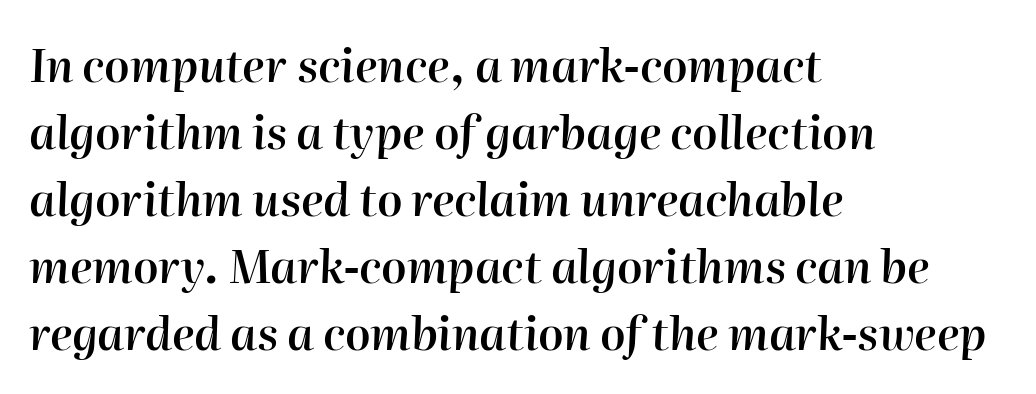
{"italic": "yes", "lean": "right", "slant_degrees": 2, "bold": "semi", "weight": "semibold", "width": "normal", "stroke_contrast": "high", "x_height": "medium", "monospaced": "no", "underline": "no", "align": "left", "line_spacing": "normal", "line_spacing_ratio": 1.49, "letter_spacing": "normal", "letter_spacing_em": 0.0, "glyph_px": 45}
